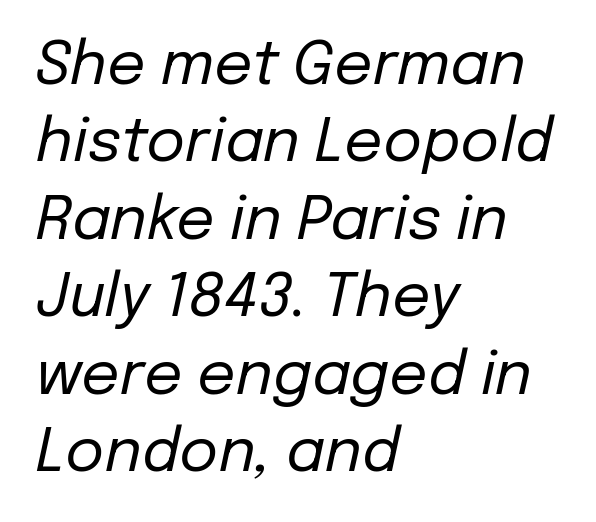
{"italic": "yes", "lean": "right", "slant_degrees": 12, "bold": "no", "weight": "regular", "width": "normal", "stroke_contrast": "low", "x_height": "medium", "monospaced": "no", "underline": "no", "align": "left", "line_spacing": "normal", "line_spacing_ratio": 1.29, "letter_spacing": "normal", "letter_spacing_em": 0.0, "glyph_px": 60}
